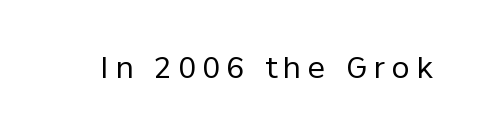
These lines are rendered in a variable-pitch font. Letters have the restrained weight of plain body copy at most. There is plenty of visible air inserted between adjacent glyphs. The font's upright variant was chosen for this text.
